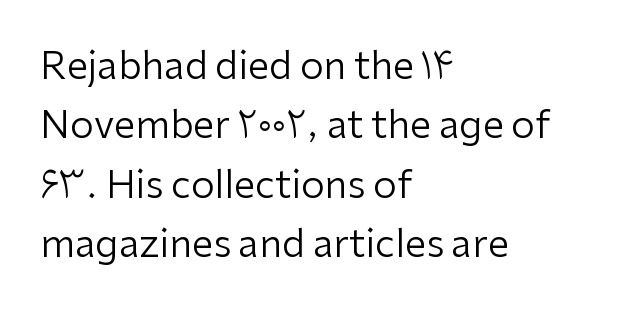
Honestly, the letter spacing is just normal — you wouldn't notice it. Caption: face not bold, strokes unweighted. The letters carry no serifs — their stems end cleanly without finishing strokes. Nope, not italic — everything's standing straight. A bare baseline throughout the passage.
